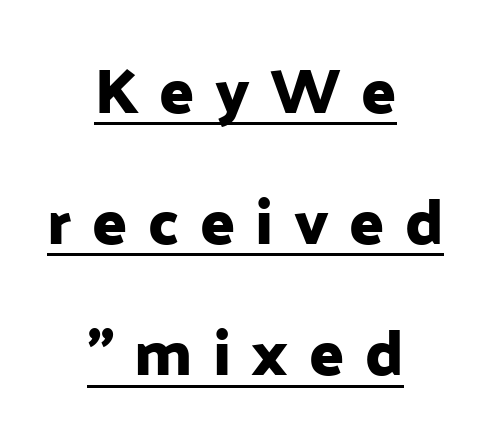
The image shows 64 px sans-serif type, upright; set centered, loose line spacing (2.05x), unusually wide letter spacing (+0.32 em), underlined; low stroke contrast and a medium x-height.
